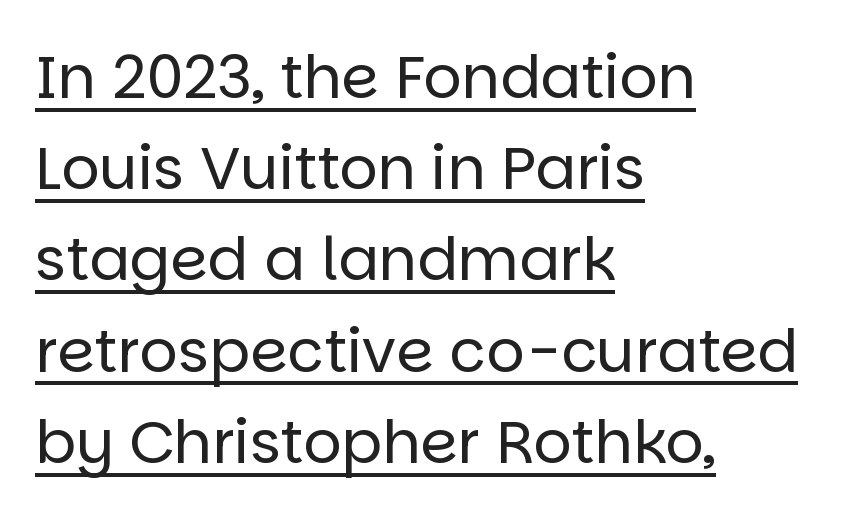
The image shows 60 px regular-weight sans-serif type, upright; set left-aligned, normal line spacing (1.52x), normal letter spacing, underlined; low stroke contrast and a large x-height.
